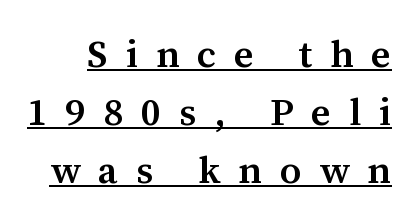
{"serif": "yes", "italic": "no", "bold": "semi", "weight": "semibold", "width": "normal", "stroke_contrast": "medium", "x_height": "medium", "monospaced": "no", "underline": "yes", "line_spacing": "normal", "line_spacing_ratio": 1.53, "letter_spacing": "wide", "letter_spacing_em": 0.47, "glyph_px": 38}
